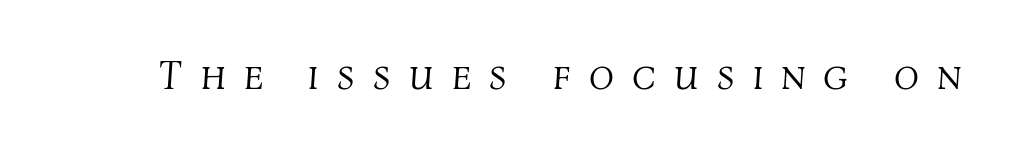
Short note: letters widely spaced. Every character sits at an angle, as italics do. A typesetter would call this proportional, since set widths differ per character. No extra ink here — the face is not bold. Each row of text sits above clean, open space.
